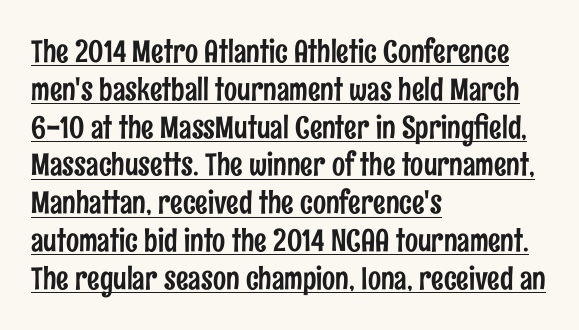
Looks like regular typesetting: each glyph gets only the width it needs. The glyphs are accompanied by a horizontal stroke just below them. The text was rendered using a sans face with plain stroke endings. Honestly, the letter spacing is just normal — you wouldn't notice it.
